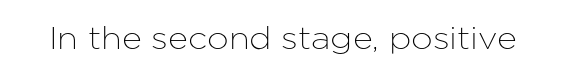
The image shows 31 px sans-serif type, upright; set normal letter spacing, not underlined; low stroke contrast and a medium x-height.
